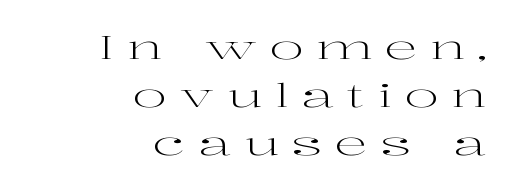
Are there feet on the stems? There are — it's a serif. The typesetting does not lean heavy: it is not bold. The block of text has a typical density, with ordinary space between rows. What stands out about the letter spacing? Its width — letters are far apart. If you drew a line through each stem, it would be perfectly vertical. Each row of text sits above clean, open space.
